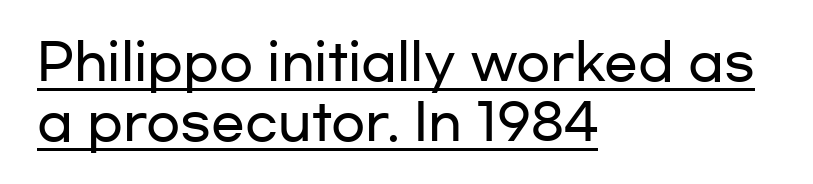
The image shows 50 px wide sans-serif type, upright; set left-aligned, line spacing 1.2x, normal letter spacing, underlined; low stroke contrast and a medium x-height.
